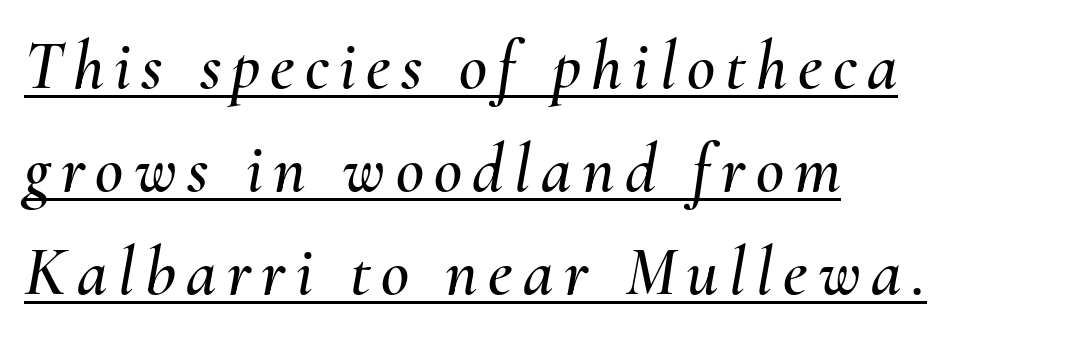
Q: Is the text italic (slanted)? A: Yes, it leans right by about 10 degrees.
Q: Is the text underlined? A: Yes.
Q: How is the paragraph aligned? A: Left-aligned.
Q: Is the spacing between lines tight, normal or loose? A: Normal.
Q: Width (condensed, normal, or wide)? A: Normal.
Q: Stroke contrast? A: Medium.
Q: x-height? A: Small.
Q: Monospaced? A: No.
